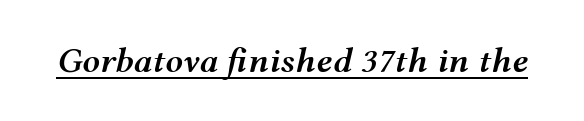
{"italic": "yes", "lean": "right", "slant_degrees": 12, "bold": "semi", "weight": "semibold", "width": "wide", "stroke_contrast": "medium", "x_height": "medium", "monospaced": "no", "underline": "yes", "letter_spacing": "normal", "letter_spacing_em": 0.0, "glyph_px": 35}
